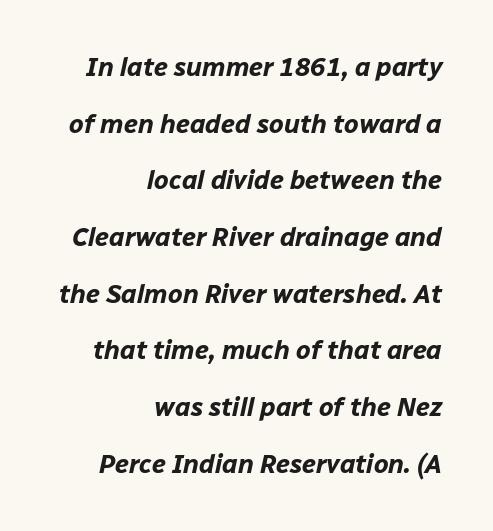
What's the leading like? Stretched, with rows far apart. This is heavy type, rendered in bold. No extra tracking has been applied to these lines. The specimen omits any rule beneath the text block's lines. The typesetter chose a ragged-left arrangement here.
